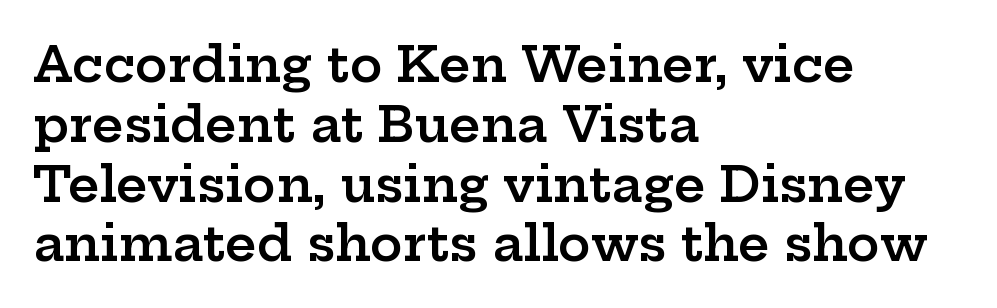
Which margin do the lines hug? The left one — the right edge is uneven. The rendering keeps characters at their native spacing. Looks like regular typesetting: each glyph gets only the width it needs. Typographically, this falls in the serif category. The strip under each line holds only bare page. It's the straight-up-and-down kind of type.
